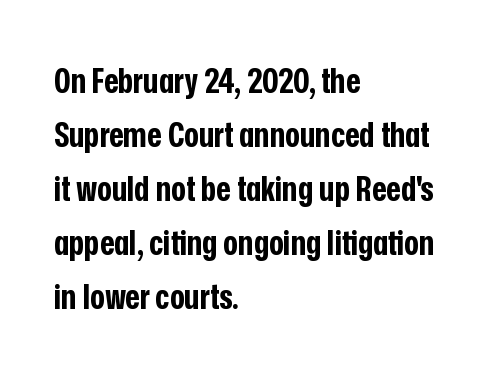
This sample is left-justified, so line endings fall wherever the words run out. Inter-character spacing is left at the font's built-in metrics. The strip under each line holds only bare page. Look at the bottom of the vertical strokes: they stop flat, with no serifs. The lettering holds an erect, upright posture throughout.
